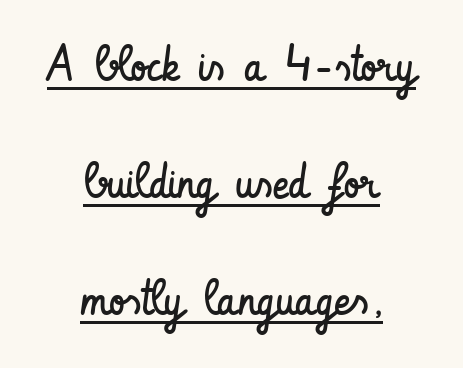
The image shows 50 px regular-weight, condensed sans-serif type, upright; set centered, loose line spacing (2.34x), normal letter spacing, underlined; low stroke contrast and a small x-height.
